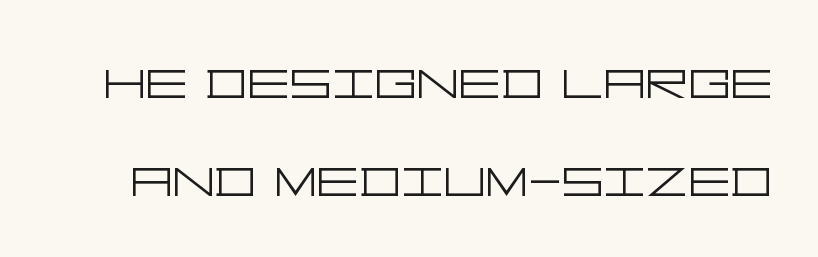
The image shows 66 px light, wide sans-serif type, upright; set normal line spacing (1.49x), normal letter spacing, not underlined; low stroke contrast and a large x-height.
